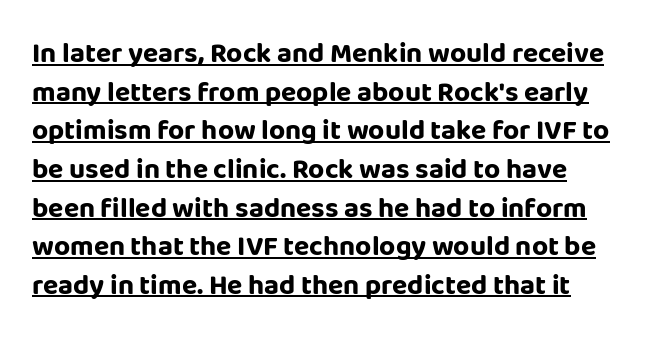
The image shows 28 px bold sans-serif type, upright; set normal line spacing (1.38x), normal letter spacing, underlined; low stroke contrast and a large x-height.
